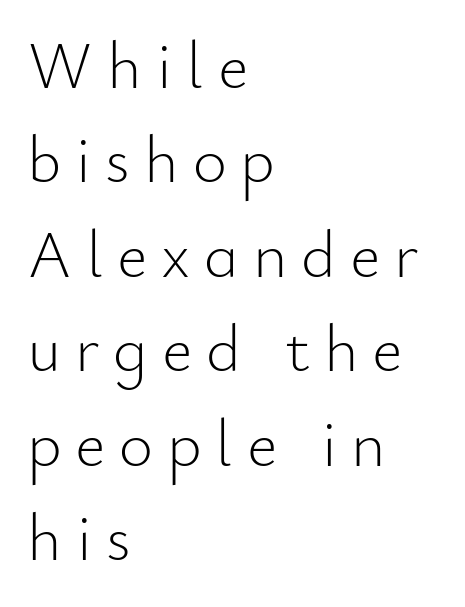
{"serif": "no", "italic": "no", "bold": "no", "weight": "light", "width": "normal", "stroke_contrast": "low", "x_height": "small", "monospaced": "no", "underline": "no", "align": "left", "line_spacing": "normal", "line_spacing_ratio": 1.43, "letter_spacing": "wide", "letter_spacing_em": 0.21, "glyph_px": 66}
